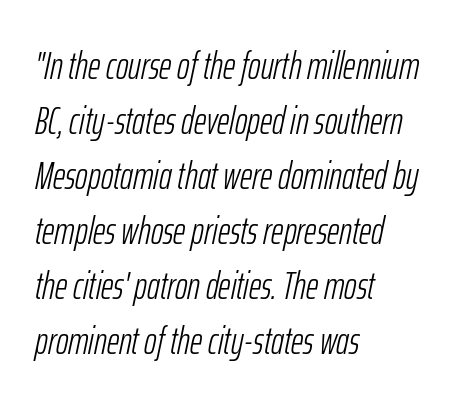
The image shows 38 px light, condensed type, italic (leaning right); set left-aligned, normal line spacing (1.45x), normal letter spacing, not underlined; low stroke contrast and a medium x-height.
